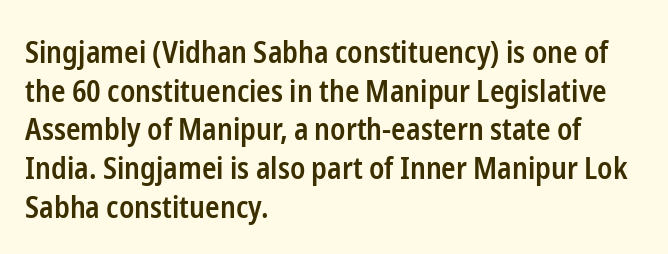
{"serif": "no", "italic": "no", "bold": "semi", "weight": "semibold", "width": "condensed", "stroke_contrast": "low", "x_height": "medium", "monospaced": "no", "underline": "no", "align": "left", "line_spacing": "normal", "line_spacing_ratio": 1.29, "letter_spacing": "normal", "letter_spacing_em": 0.0, "glyph_px": 30}
